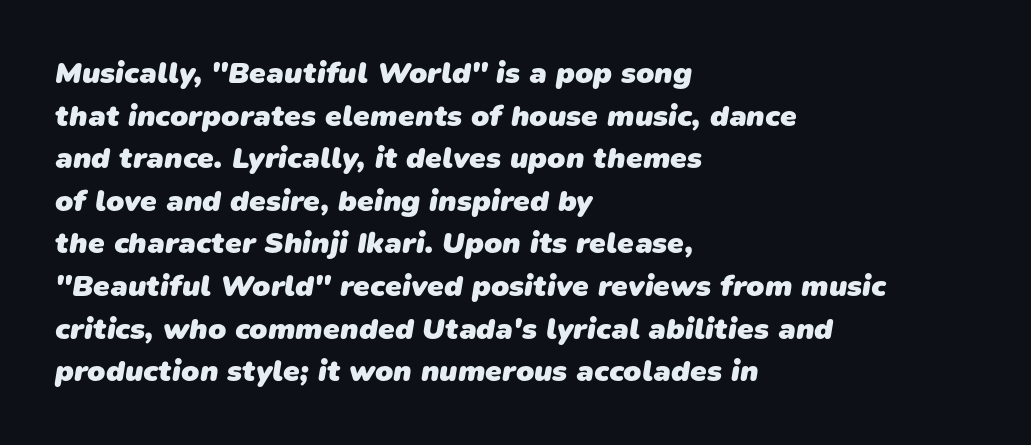
The image shows 30 px heavy sans-serif type; set left-aligned, normal line spacing (1.42x), normal letter spacing, not underlined; low stroke contrast and a medium x-height.
